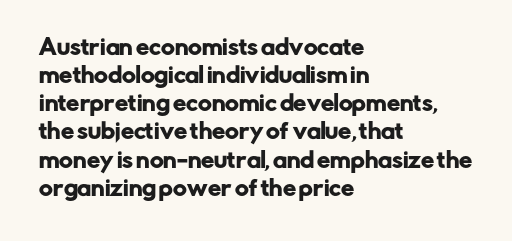
{"italic": "no", "underline": "no", "align": "left", "line_spacing": "normal", "line_spacing_ratio": 1.34, "letter_spacing": "normal", "letter_spacing_em": 0.0, "glyph_px": 21}
